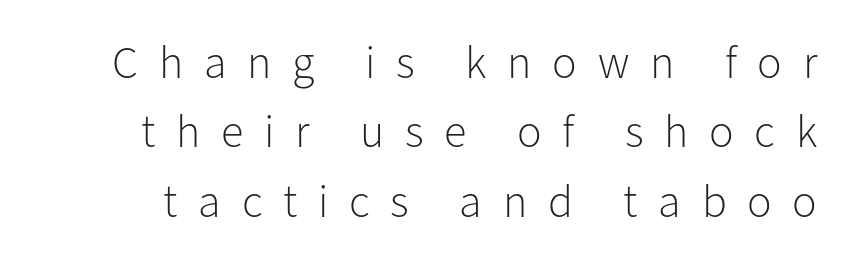
Q: Is the text bold? A: No.
Q: Is the text italic (slanted)? A: No, it is upright.
Q: Is the typeface a serif or a sans-serif typeface? A: Sans-serif.
Q: Is the text underlined? A: No.
Q: Is the spacing between letters normal or unusually wide? A: Unusually wide.
Q: Is the spacing between lines tight, normal or loose? A: Normal.
Q: Width (condensed, normal, or wide)? A: Normal.
Q: Stroke contrast? A: Low.
Q: x-height? A: Medium.
Q: Monospaced? A: No.
